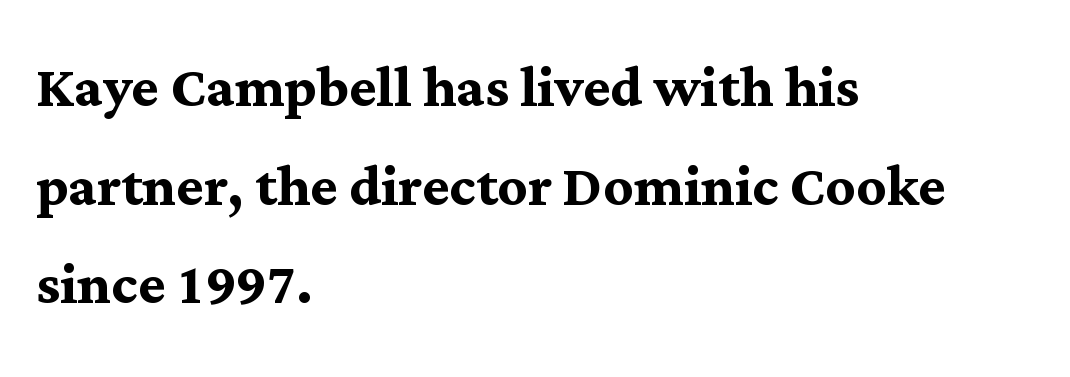
Q: Is the text bold? A: Yes.
Q: Is the text italic (slanted)? A: No, it is upright.
Q: Is the typeface a serif or a sans-serif typeface? A: Serif.
Q: Is the text underlined? A: No.
Q: How is the paragraph aligned? A: Left-aligned.
Q: Is the spacing between letters normal or unusually wide? A: Normal.
Q: Is the spacing between lines tight, normal or loose? A: Normal.
Q: Width (condensed, normal, or wide)? A: Normal.
Q: Stroke contrast? A: Medium.
Q: x-height? A: Medium.
Q: Monospaced? A: No.
